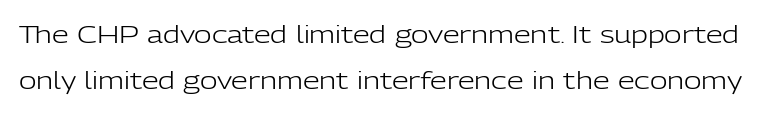
The image shows 24 px text type, upright; set loose line spacing (1.9x), normal letter spacing, not underlined.
